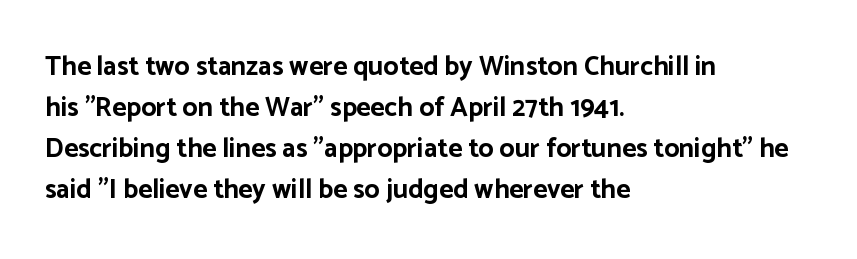
{"italic": "no", "bold": "yes", "underline": "no", "align": "left", "line_spacing": "normal", "line_spacing_ratio": 1.52, "letter_spacing": "normal", "letter_spacing_em": 0.0, "glyph_px": 27}
